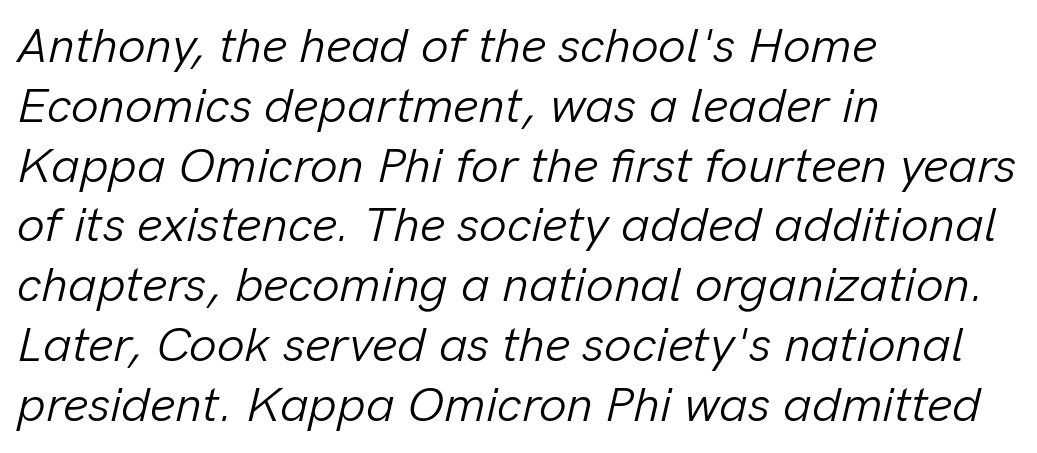
The image shows 49 px light type, italic (leaning right); set left-aligned, line spacing 1.22x, normal letter spacing, not underlined; low stroke contrast and a medium x-height.
